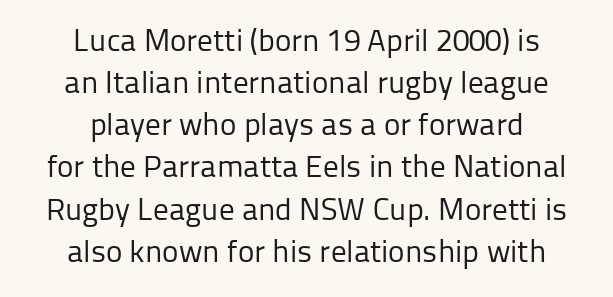
The image shows 31 px regular-weight sans-serif type, upright; set centered, normal line spacing (1.36x), normal letter spacing, not underlined; low stroke contrast and a medium x-height.
